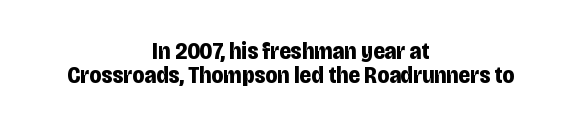
Q: Is the text bold? A: Yes.
Q: Is the text italic (slanted)? A: No, it is upright.
Q: Is the text underlined? A: No.
Q: How is the paragraph aligned? A: Centered.
Q: Is the spacing between letters normal or unusually wide? A: Normal.
Q: Is the spacing between lines tight, normal or loose? A: Tight.
